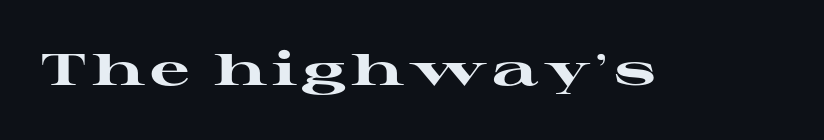
The image shows 44 px heavy, wide serif type, upright; set not underlined; high stroke contrast and a medium x-height.
